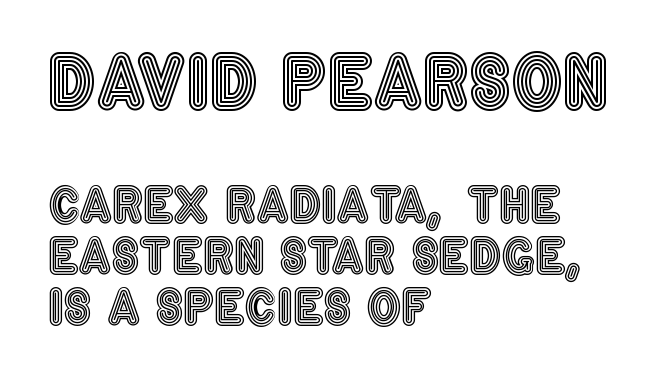
{"italic": "no", "width": "condensed", "x_height": "large", "monospaced": "no", "underline": "no", "align": "left", "line_spacing": "tight", "line_spacing_ratio": 1.06, "letter_spacing": "normal", "letter_spacing_em": 0.0, "larger_block": "first", "size_ratio": 1.5, "glyph_px": 72}
